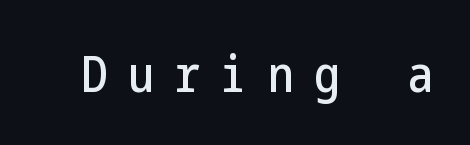
{"serif": "no", "italic": "no", "width": "condensed", "stroke_contrast": "low", "x_height": "medium", "underline": "no", "letter_spacing": "wide", "letter_spacing_em": 0.43, "glyph_px": 50}
